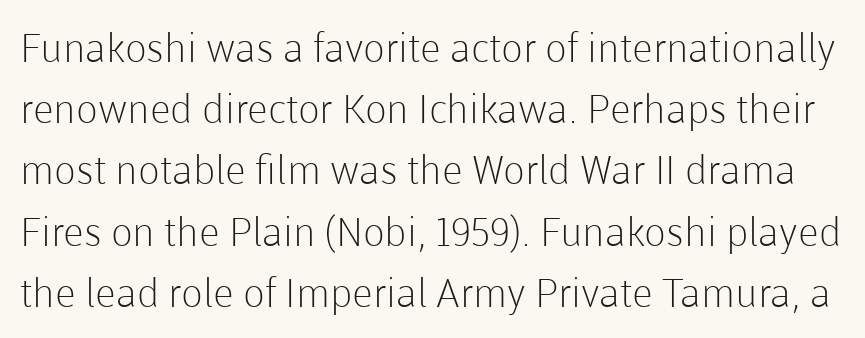
A typesetter would mark this as roman, not italic. Compared with typical paragraphs, the rows here are spaced about the same. Rule under the text: the space is simply empty. Unbolded letterforms with no extra heft.
